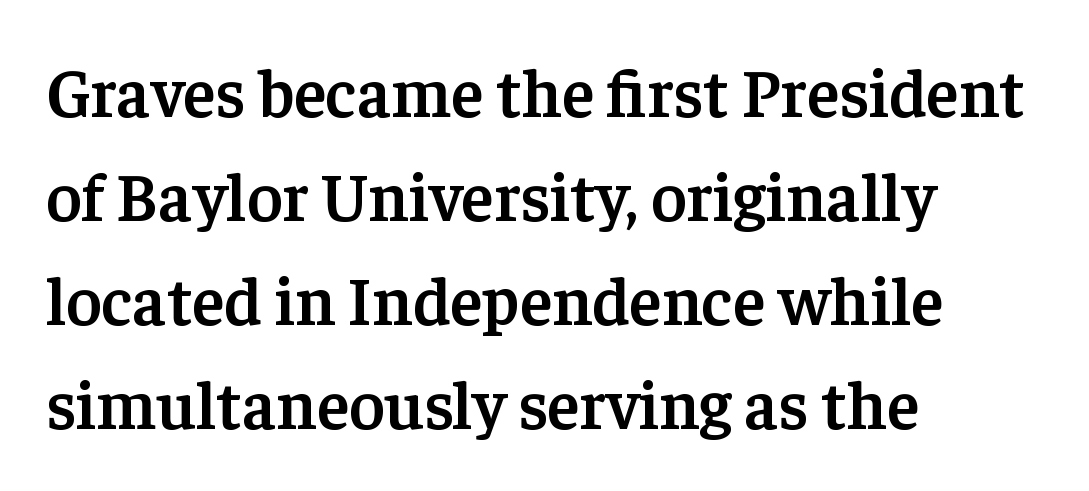
Q: Is the text bold? A: Semi-bold.
Q: Is the text italic (slanted)? A: No, it is upright.
Q: Is the typeface a serif or a sans-serif typeface? A: Serif.
Q: Is the text underlined? A: No.
Q: How is the paragraph aligned? A: Left-aligned.
Q: Is the spacing between letters normal or unusually wide? A: Normal.
Q: Is the spacing between lines tight, normal or loose? A: Normal.
Q: Width (condensed, normal, or wide)? A: Normal.
Q: Stroke contrast? A: Low.
Q: x-height? A: Medium.
Q: Monospaced? A: No.
